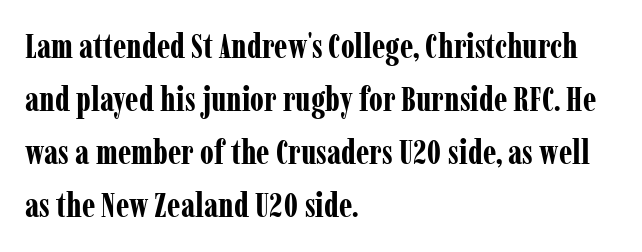
If you measured baseline to baseline, you'd find a middling distance. The rag falls on the right side of this text block. Spacing verdict: proportional, widths tailored to each character. Examine the stroke ends and you'll spot serifs.
